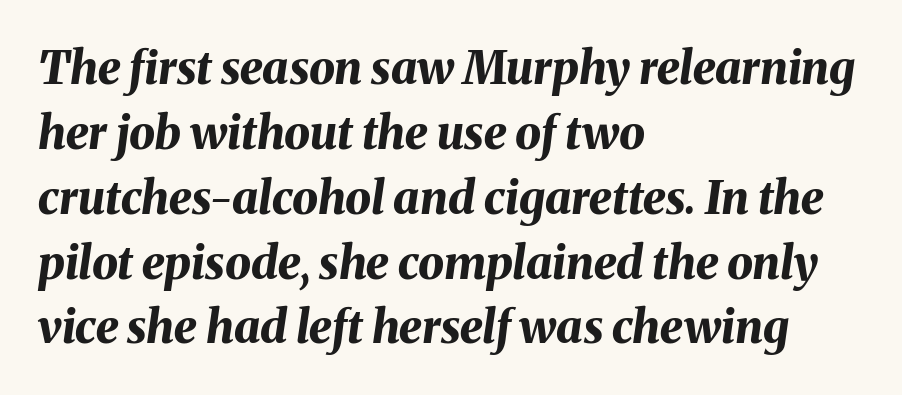
Each letter keeps its own natural width here, so spacing adapts to shape. Anything drawn beneath the words? Only blank space. Evenly set lines give the paragraph a standard silhouette. The passage shown is emphatically bold.
